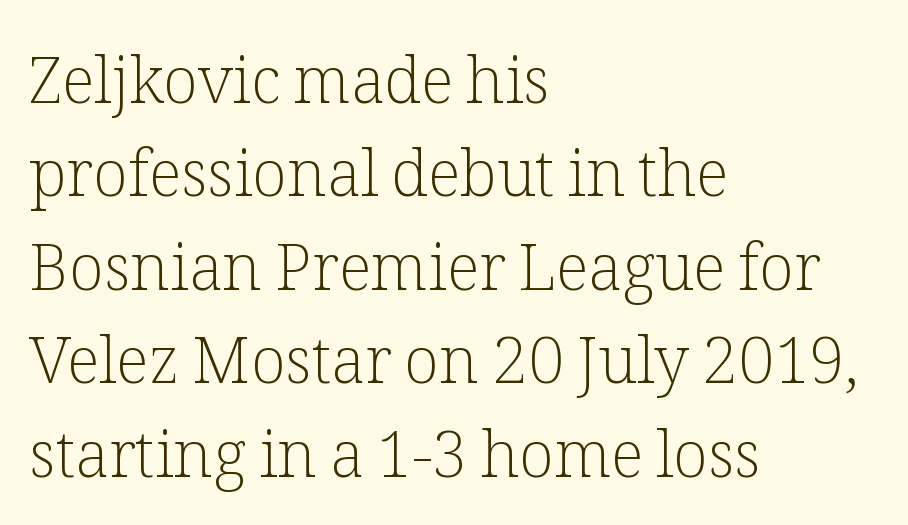
Q: Is the text bold? A: No.
Q: Is the text italic (slanted)? A: No, it is upright.
Q: Is the typeface a serif or a sans-serif typeface? A: Serif.
Q: Is the text underlined? A: No.
Q: How is the paragraph aligned? A: Left-aligned.
Q: Is the spacing between letters normal or unusually wide? A: Normal.
Q: Is the spacing between lines tight, normal or loose? A: Normal.
Q: Width (condensed, normal, or wide)? A: Normal.
Q: Stroke contrast? A: Low.
Q: x-height? A: Medium.
Q: Monospaced? A: No.
